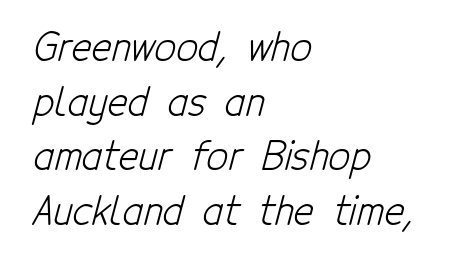
The image shows 38 px light, condensed sans-serif type; set left-aligned, normal line spacing (1.44x), normal letter spacing, not underlined; low stroke contrast and a medium x-height.
